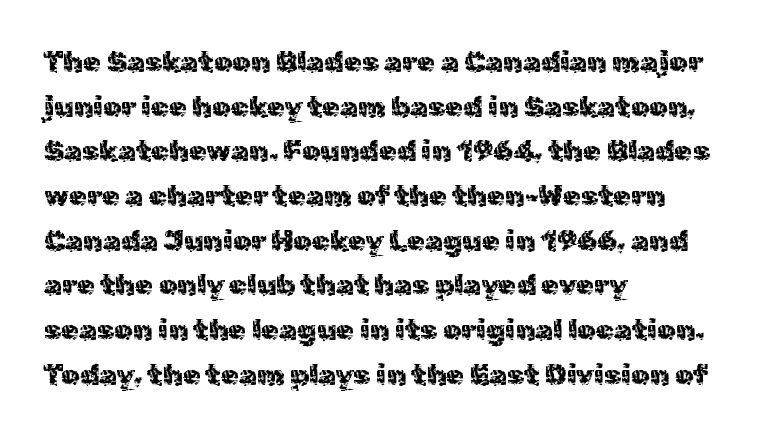
Q: Is the text bold? A: No.
Q: Is the text italic (slanted)? A: No, it is upright.
Q: Is the typeface a serif or a sans-serif typeface? A: Sans-serif.
Q: Is the text underlined? A: No.
Q: How is the paragraph aligned? A: Left-aligned.
Q: Is the spacing between letters normal or unusually wide? A: Normal.
Q: Is the spacing between lines tight, normal or loose? A: Normal.
Q: Width (condensed, normal, or wide)? A: Normal.
Q: x-height? A: Medium.
Q: Monospaced? A: No.
